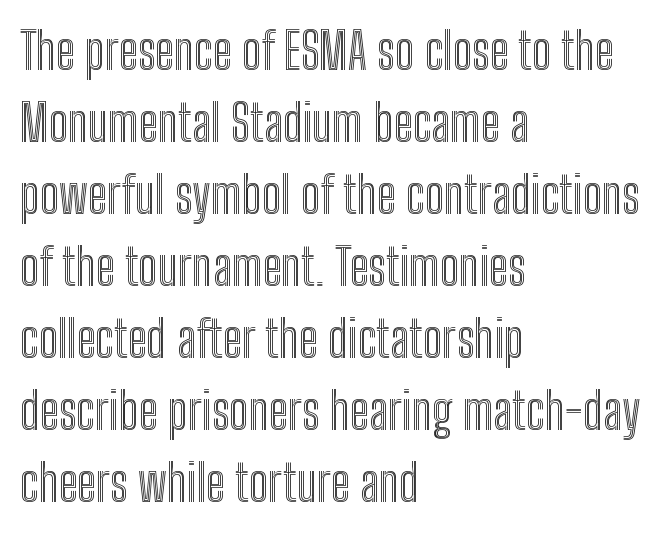
The image shows 50 px condensed type, upright; set left-aligned, normal line spacing (1.44x), normal letter spacing, not underlined; a medium x-height.
